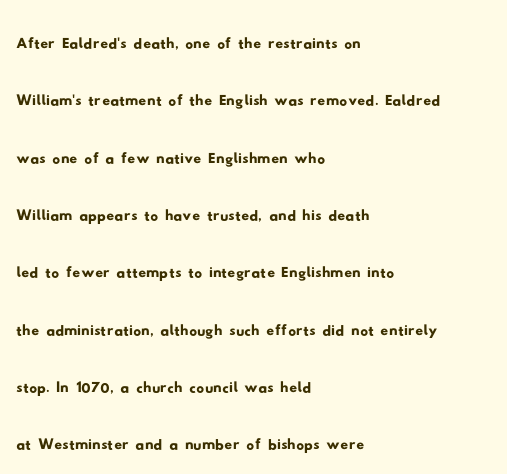
Rule under the text: the space is simply empty. Regular leading. Note the varied advance widths — an 'i' is clearly narrower than an 'm'. The horizontal fit of the characters is conventional and even.
